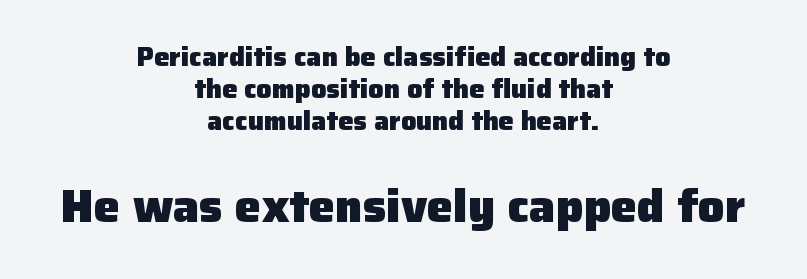
The face used here is proportionally spaced, like ordinary book or web type. The baseline area is clear. Font category for this specimen: sans-serif. Type size steps up from the first block to the second.
